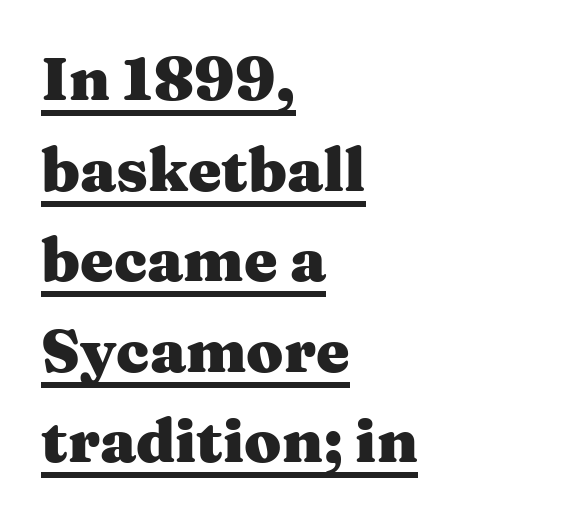
{"serif": "yes", "italic": "no", "bold": "yes", "weight": "heavy", "width": "wide", "stroke_contrast": "medium", "x_height": "medium", "monospaced": "no", "underline": "yes", "align": "left", "line_spacing": "normal", "line_spacing_ratio": 1.51, "letter_spacing": "normal", "letter_spacing_em": 0.0, "glyph_px": 60}
